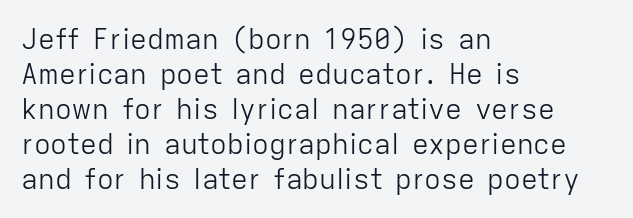
{"serif": "no", "italic": "no", "bold": "no", "weight": "light", "width": "normal", "stroke_contrast": "low", "x_height": "medium", "monospaced": "no", "underline": "no", "align": "left", "line_spacing": "normal", "line_spacing_ratio": 1.25, "letter_spacing": "normal", "letter_spacing_em": 0.0, "glyph_px": 28}
